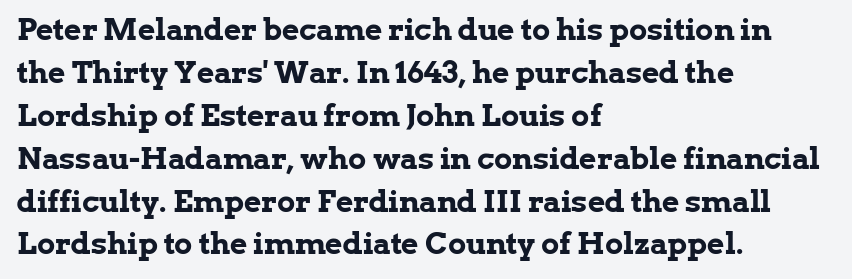
{"serif": "yes", "italic": "no", "bold": "yes", "weight": "bold", "width": "normal", "stroke_contrast": "low", "x_height": "medium", "monospaced": "no", "underline": "no", "align": "left", "line_spacing": "normal", "line_spacing_ratio": 1.43, "letter_spacing": "normal", "letter_spacing_em": 0.0, "glyph_px": 30}
